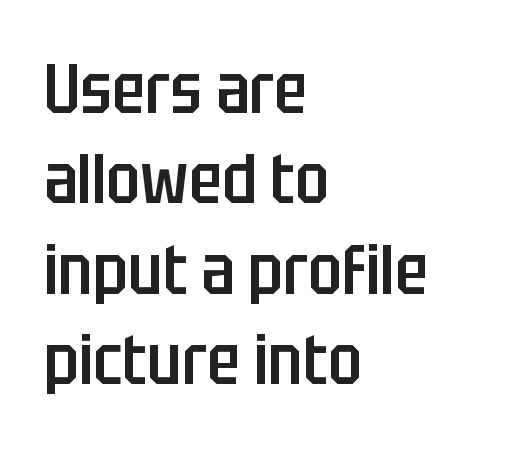
The image shows 69 px semibold, condensed sans-serif type, upright; set left-aligned, normal line spacing (1.31x), normal letter spacing, not underlined; low stroke contrast and a large x-height.
